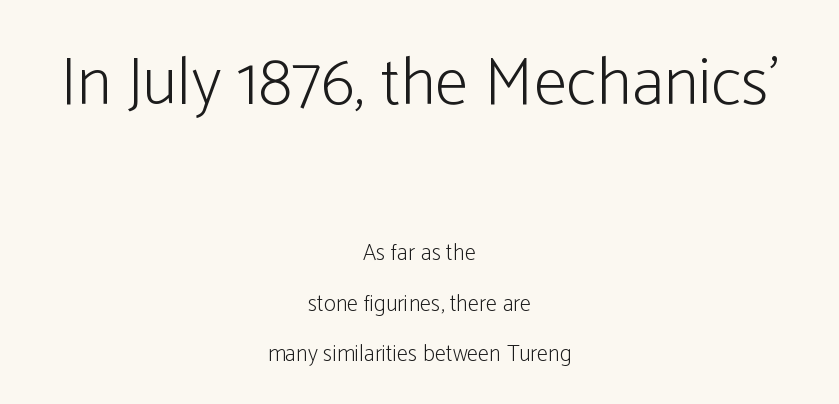
Is the block centered? Yes — each line is placed symmetrically about the middle. Grotesque or geometric, the face here clearly has no serifs. Here the designer chose a conventional face with non-uniform glyph widths. Ascenders rise straight up at ninety degrees. Descenders hang freely into open space.
